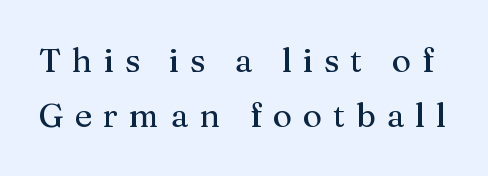
In terms of letterspacing, this is a distinctly airy, spread setting. Descenders are the only things crossing below the line. A typesetter would call this proportional, since set widths differ per character. Style check: upright. Old-style or modern, the face here clearly has serifs.
